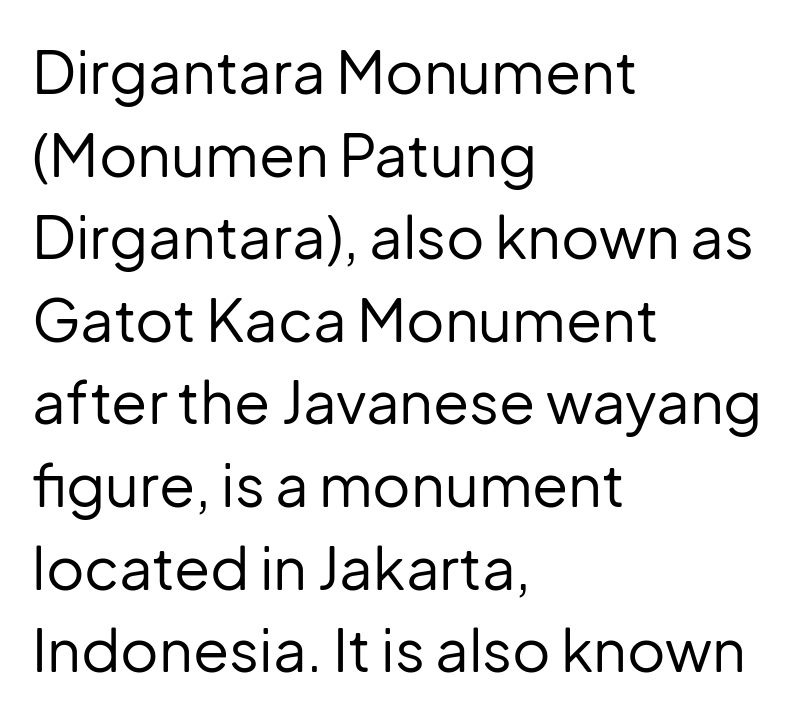
Q: Is the text bold? A: No.
Q: Is the text italic (slanted)? A: No, it is upright.
Q: Is the typeface a serif or a sans-serif typeface? A: Sans-serif.
Q: Is the text underlined? A: No.
Q: How is the paragraph aligned? A: Left-aligned.
Q: Is the spacing between letters normal or unusually wide? A: Normal.
Q: Is the spacing between lines tight, normal or loose? A: Normal.
Q: Width (condensed, normal, or wide)? A: Normal.
Q: Stroke contrast? A: Low.
Q: x-height? A: Medium.
Q: Monospaced? A: No.
